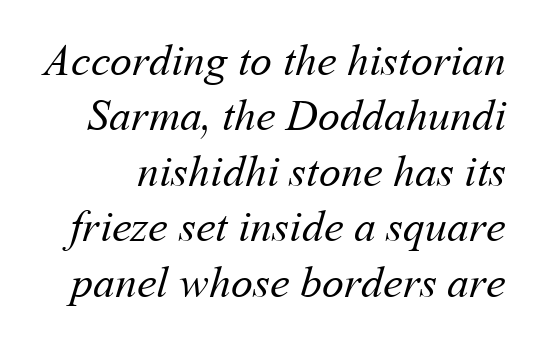
Nothing unusual about the tracking: characters are spaced as the font intends. Glance below the letters and you will spot only blank space. The lines sit at an ordinary, default distance from one another. Ink coverage per letter is moderate at most.
